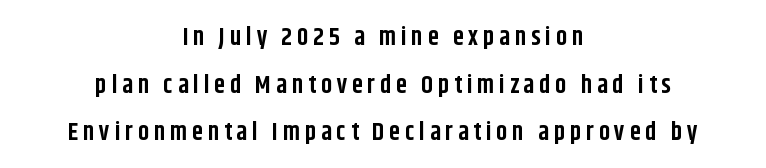
The image shows 25 px bold type, upright; set centered, loose line spacing (1.91x), not underlined.
